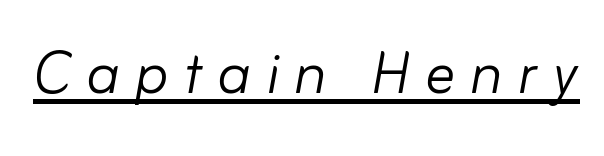
Q: Is the text bold? A: No.
Q: Is the text italic (slanted)? A: Yes, it leans right by about 10 degrees.
Q: Is the text underlined? A: Yes.
Q: Is the spacing between letters normal or unusually wide? A: Unusually wide.
Q: Width (condensed, normal, or wide)? A: Normal.
Q: Stroke contrast? A: Low.
Q: x-height? A: Small.
Q: Monospaced? A: No.
